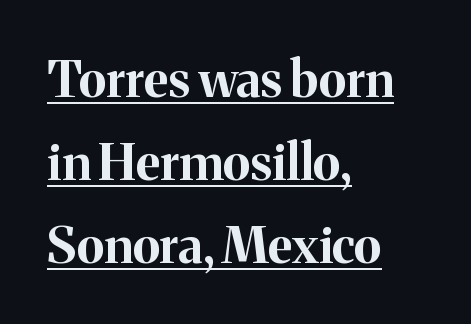
Q: Is the text bold? A: Yes.
Q: Is the text italic (slanted)? A: No, it is upright.
Q: Is the typeface a serif or a sans-serif typeface? A: Serif.
Q: Is the text underlined? A: Yes.
Q: How is the paragraph aligned? A: Left-aligned.
Q: Is the spacing between letters normal or unusually wide? A: Normal.
Q: Is the spacing between lines tight, normal or loose? A: Normal.
Q: Width (condensed, normal, or wide)? A: Normal.
Q: Stroke contrast? A: Medium.
Q: x-height? A: Medium.
Q: Monospaced? A: No.
